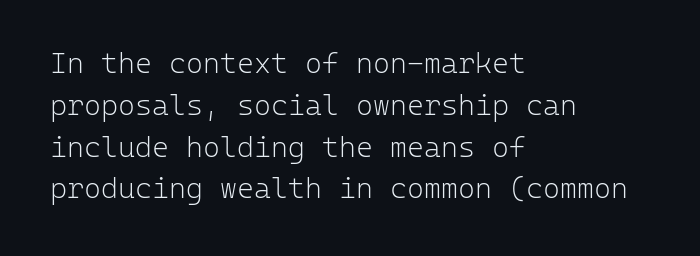
Casual observation: everything's shoved over to the left. Is this a fixed-width face? Yes — each glyph sits in an identical cell. Summary of weight: not heavy and not bold. The gaps between neighbouring characters are ordinary and unremarkable.
